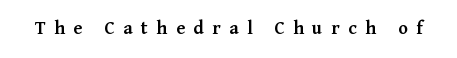
The image shows 20 px text type, upright; set unusually wide letter spacing (+0.43 em), not underlined.
